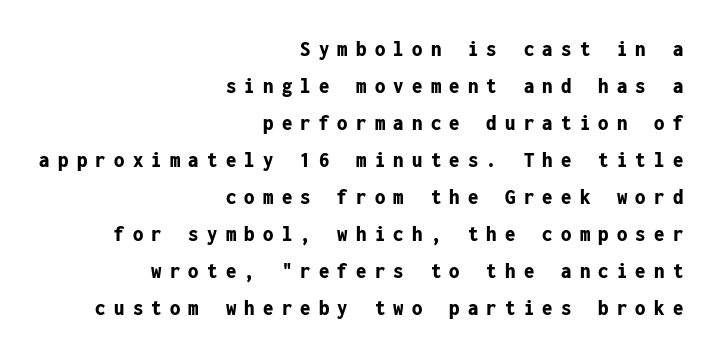
The image shows 23 px bold type, upright; set right-aligned, normal line spacing (1.61x), unusually wide letter spacing (+0.36 em), not underlined.
